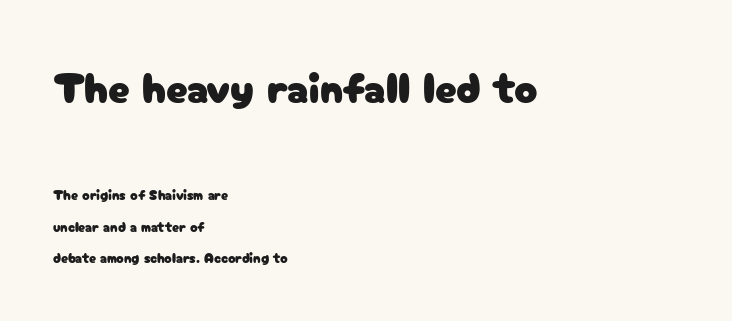
The glyphs are unaccompanied by any horizontal stroke below them. Looks like regular typesetting: each glyph gets only the width it needs. This rendering uses left alignment, leaving the right contour irregular. Nothing unusual about the tracking: characters are spaced as the font intends.
